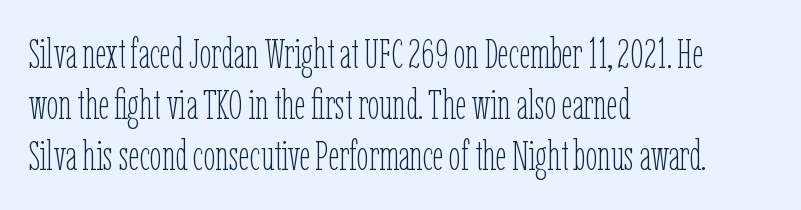
The image shows 42 px thin, condensed type, upright; set left-aligned, line spacing 1.22x, normal letter spacing, not underlined; low stroke contrast and a medium x-height.
